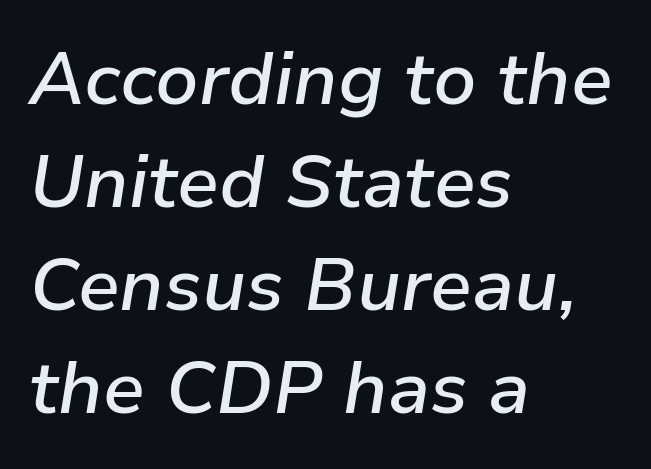
{"italic": "yes", "lean": "right", "slant_degrees": 9, "bold": "semi", "weight": "semibold", "width": "normal", "stroke_contrast": "low", "x_height": "medium", "monospaced": "no", "underline": "no", "align": "left", "line_spacing": "normal", "line_spacing_ratio": 1.39, "letter_spacing": "normal", "letter_spacing_em": 0.0, "glyph_px": 74}
